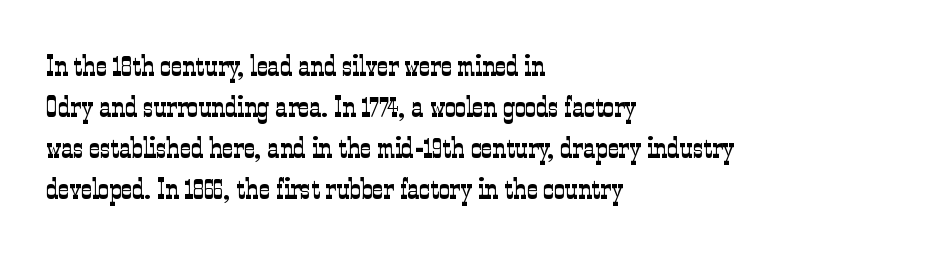
The specimen omits any rule beneath the text block's lines. This sample has the flowing, uneven cadence of proportional lettering. In CSS terms this would be text-align: left. Vertical strokes here are truly vertical. What's the leading like? Ordinary, nothing unusual.
